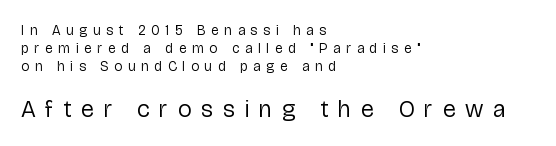
The image shows 24 px text type, upright; set left-aligned, normal line spacing (1.29x), unusually wide letter spacing (+0.41 em), not underlined; the second (bottom) block is 1.71x larger.
